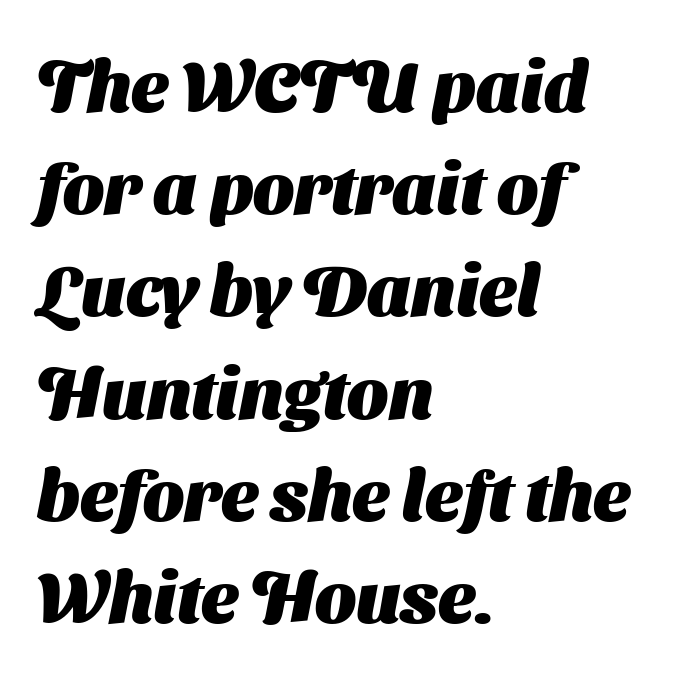
Q: Is the text bold? A: Yes.
Q: Is the typeface a serif or a sans-serif typeface? A: Sans-serif.
Q: Is the text underlined? A: No.
Q: How is the paragraph aligned? A: Left-aligned.
Q: Is the spacing between letters normal or unusually wide? A: Normal.
Q: Is the spacing between lines tight, normal or loose? A: Normal.
Q: Width (condensed, normal, or wide)? A: Normal.
Q: Stroke contrast? A: Medium.
Q: x-height? A: Medium.
Q: Monospaced? A: No.
